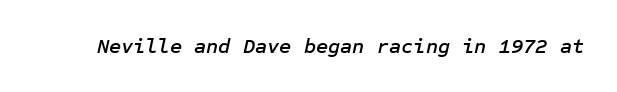
{"italic": "yes", "lean": "right", "slant_degrees": 12, "underline": "no", "letter_spacing": "normal", "letter_spacing_em": 0.0, "glyph_px": 21}
